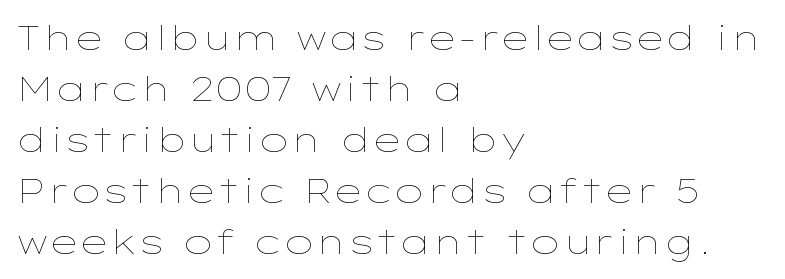
Q: Is the text bold? A: No.
Q: Is the text italic (slanted)? A: No, it is upright.
Q: Is the text underlined? A: No.
Q: How is the paragraph aligned? A: Left-aligned.
Q: Is the spacing between letters normal or unusually wide? A: Normal.
Q: Is the spacing between lines tight, normal or loose? A: Normal.
Q: Width (condensed, normal, or wide)? A: Wide.
Q: Stroke contrast? A: Low.
Q: x-height? A: Medium.
Q: Monospaced? A: No.
